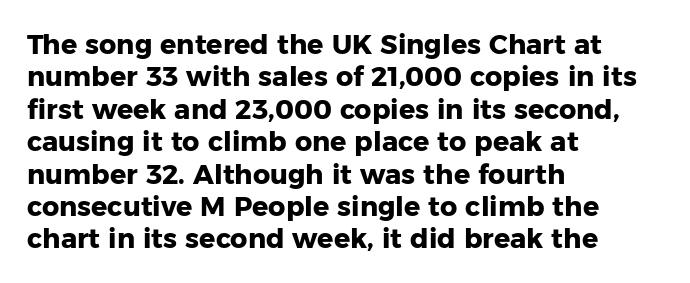
The space directly below the letters is spotless. Heavy-handed strokes throughout: this text is bold. If you drew a ruler down the left edge, every line would touch it. Italic: no, the glyphs are upright roman. Nobody touched the tracking dial on this one.
